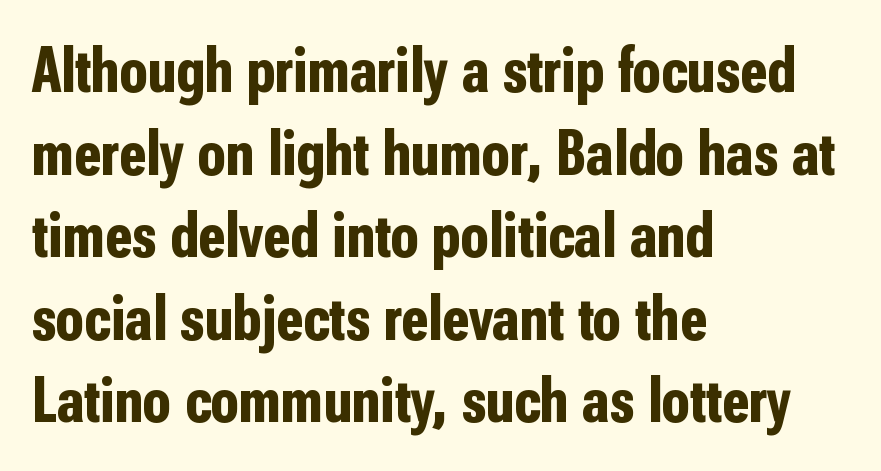
Q: Is the text bold? A: Yes.
Q: Is the text italic (slanted)? A: No, it is upright.
Q: Is the typeface a serif or a sans-serif typeface? A: Sans-serif.
Q: Is the text underlined? A: No.
Q: How is the paragraph aligned? A: Left-aligned.
Q: Is the spacing between letters normal or unusually wide? A: Normal.
Q: Is the spacing between lines tight, normal or loose? A: Normal.
Q: Width (condensed, normal, or wide)? A: Condensed.
Q: Stroke contrast? A: Low.
Q: x-height? A: Medium.
Q: Monospaced? A: No.
